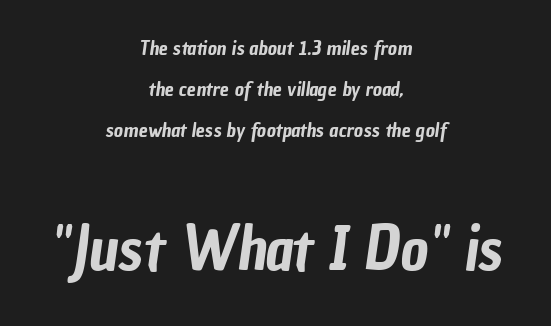
{"serif": "no", "width": "condensed", "stroke_contrast": "low", "x_height": "medium", "monospaced": "no", "underline": "no", "align": "center", "line_spacing": "loose", "line_spacing_ratio": 2.06, "letter_spacing": "normal", "letter_spacing_em": 0.0, "larger_block": "second", "size_ratio": 3.05, "glyph_px": 61}
